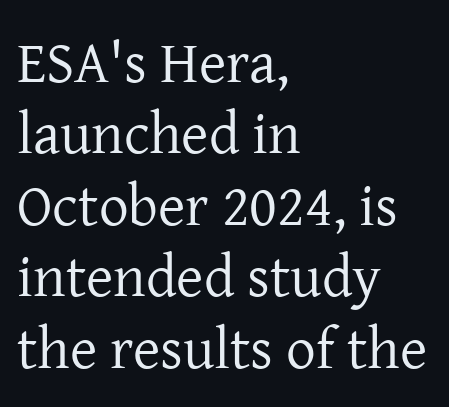
You could call the tracking neutral — neither tight nor loose. Decoration check: the copy has no underline. Little horizontal feet cap the strokes, marking this as serif type. A quiet, ordinary-to-light weight characterises the typeface. Italic: no, the glyphs are upright roman. Do the characters align in a grid? No, the font is proportional.
